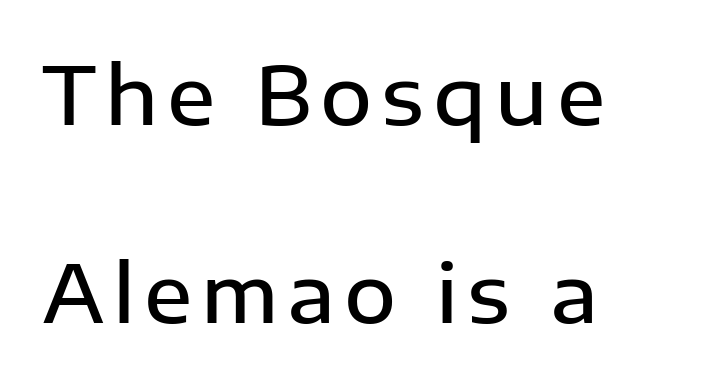
{"serif": "no", "italic": "no", "bold": "semi", "weight": "semibold", "width": "normal", "stroke_contrast": "low", "x_height": "medium", "monospaced": "no", "underline": "no", "align": "left", "line_spacing": "loose", "line_spacing_ratio": 2.48, "glyph_px": 80}
